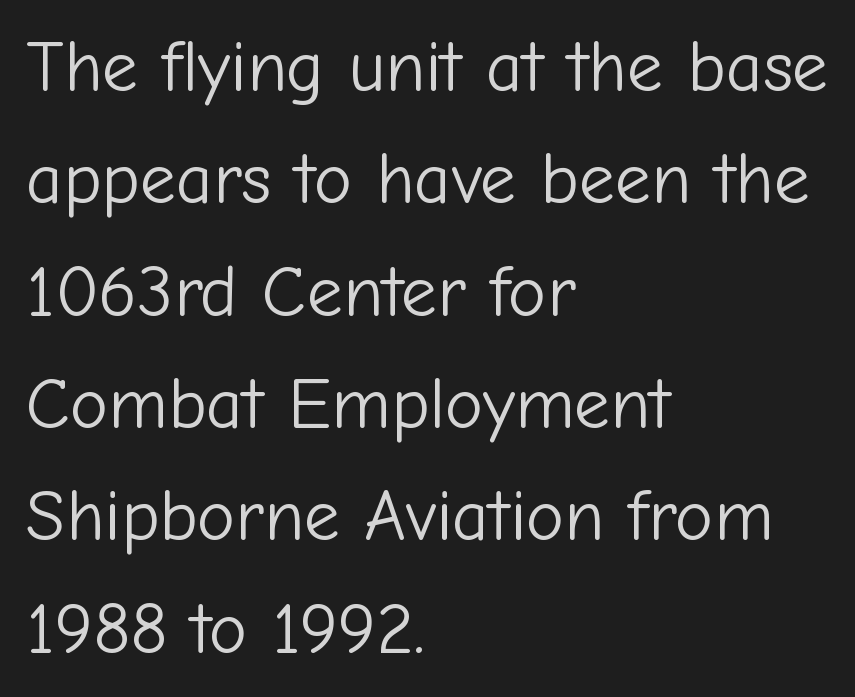
The rows are spaced the way most documents space them. Inter-character spacing is left at the font's built-in metrics. Check where the strokes stop: nothing finishes them off — pure sans. These lines stack with their left ends in a neat column. This is roman type, the default non-slanted kind. This sample has the flowing, uneven cadence of proportional lettering.
